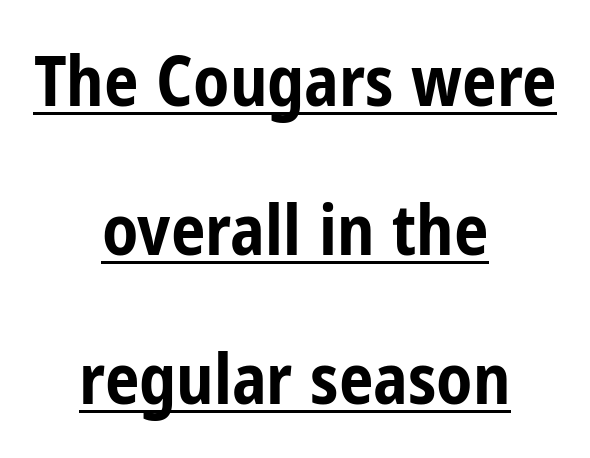
The face used here appears with an underline applied. Short note: letters normally spaced. The face used here is a sans, in the tradition of grotesques and geometrics. The vertical gap from one line to the next is large.
